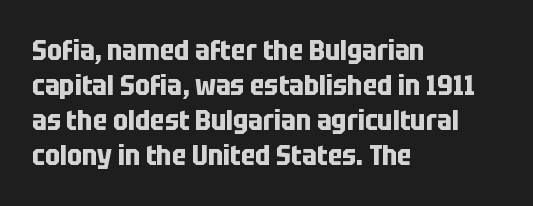
Ordinary non-slanted type is in use. Glance below the letters and you will spot only blank space. A student would call this left alignment; a typographer would say flush left, rag right. Note the varied advance widths — an 'i' is clearly narrower than an 'm'. The type family on display is of the sans-serif kind. How heavy is the stroke? Heavy — this is a bold.
